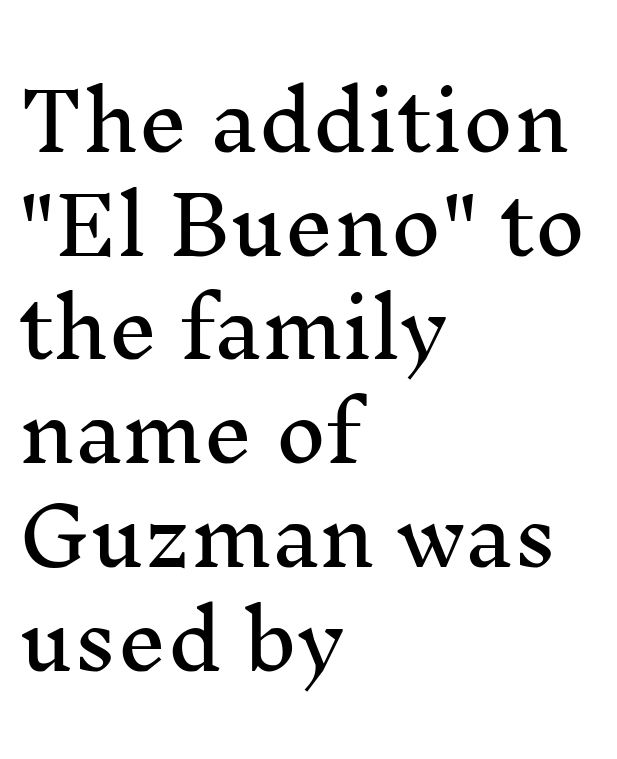
{"serif": "yes", "italic": "no", "width": "normal", "stroke_contrast": "medium", "x_height": "medium", "monospaced": "no", "underline": "no", "align": "left", "line_spacing": "normal", "line_spacing_ratio": 1.33, "letter_spacing": "normal", "letter_spacing_em": 0.0, "glyph_px": 78}
